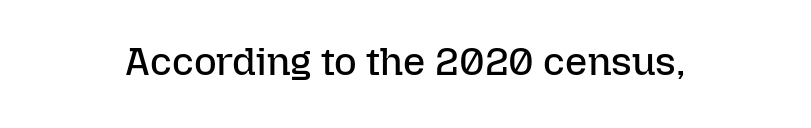
Glyph-to-glyph distance matches everyday printed text. Does the lettering tilt? It doesn't — this is upright. Words float on clear page, feet unadorned. Is this a fixed-width face? No — the glyphs have proportional, varying widths.
